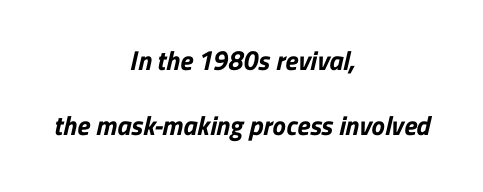
The image shows 27 px bold type; set centered, loose line spacing (2.4x), normal letter spacing, not underlined.
